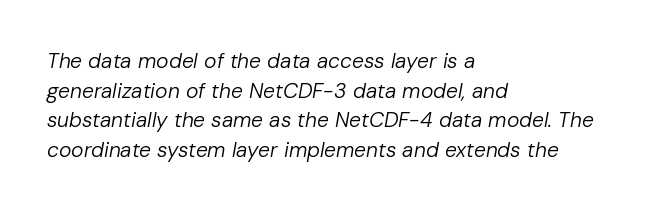
Q: Is the text bold? A: No.
Q: Is the text italic (slanted)? A: Yes, it leans right by about 10 degrees.
Q: Is the text underlined? A: No.
Q: How is the paragraph aligned? A: Left-aligned.
Q: Is the spacing between letters normal or unusually wide? A: Normal.
Q: Is the spacing between lines tight, normal or loose? A: Normal.
